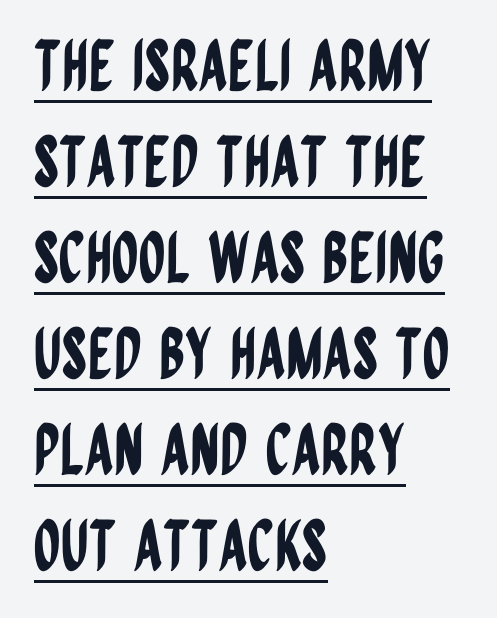
Q: Is the text italic (slanted)? A: No, it is upright.
Q: Is the typeface a serif or a sans-serif typeface? A: Sans-serif.
Q: Is the text underlined? A: Yes.
Q: How is the paragraph aligned? A: Left-aligned.
Q: Is the spacing between letters normal or unusually wide? A: Normal.
Q: Is the spacing between lines tight, normal or loose? A: Normal.
Q: Width (condensed, normal, or wide)? A: Condensed.
Q: Stroke contrast? A: Low.
Q: x-height? A: Large.
Q: Monospaced? A: No.
